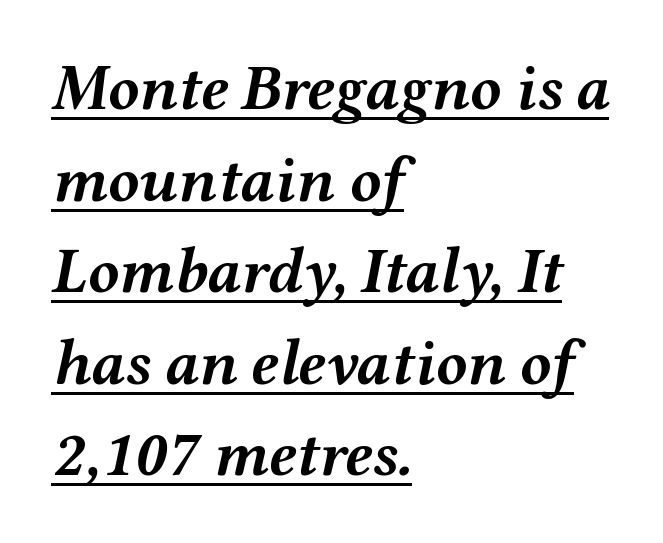
{"italic": "yes", "lean": "right", "slant_degrees": 12, "bold": "yes", "weight": "semibold", "width": "wide", "stroke_contrast": "medium", "x_height": "medium", "monospaced": "no", "underline": "yes", "align": "left", "line_spacing": "normal", "line_spacing_ratio": 1.43, "letter_spacing": "normal", "letter_spacing_em": 0.0, "glyph_px": 64}
